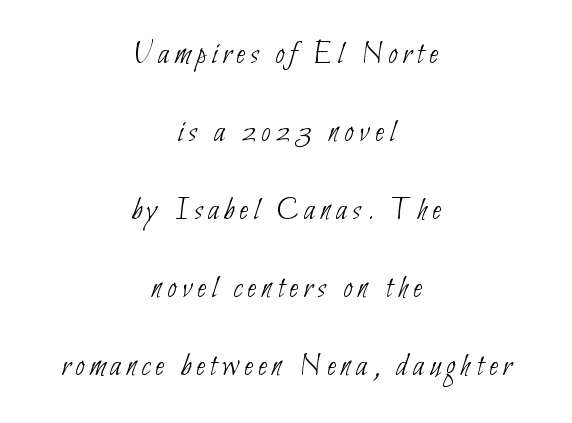
The image shows 33 px thin, condensed sans-serif type; set centered, loose line spacing (2.36x), not underlined; low stroke contrast and a small x-height.
